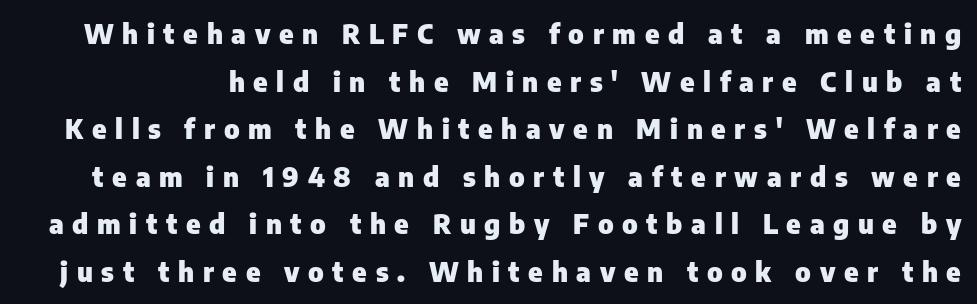
Q: Is the text bold? A: Yes.
Q: Is the text italic (slanted)? A: No, it is upright.
Q: Is the text underlined? A: No.
Q: Is the spacing between letters normal or unusually wide? A: Unusually wide.
